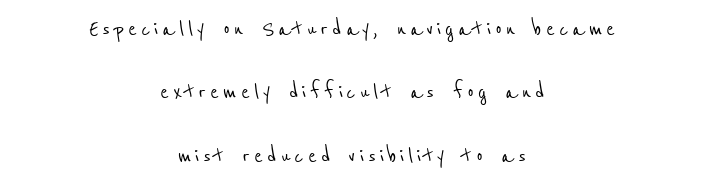
Q: Is the text underlined? A: No.
Q: How is the paragraph aligned? A: Centered.
Q: Is the spacing between lines tight, normal or loose? A: Loose.
